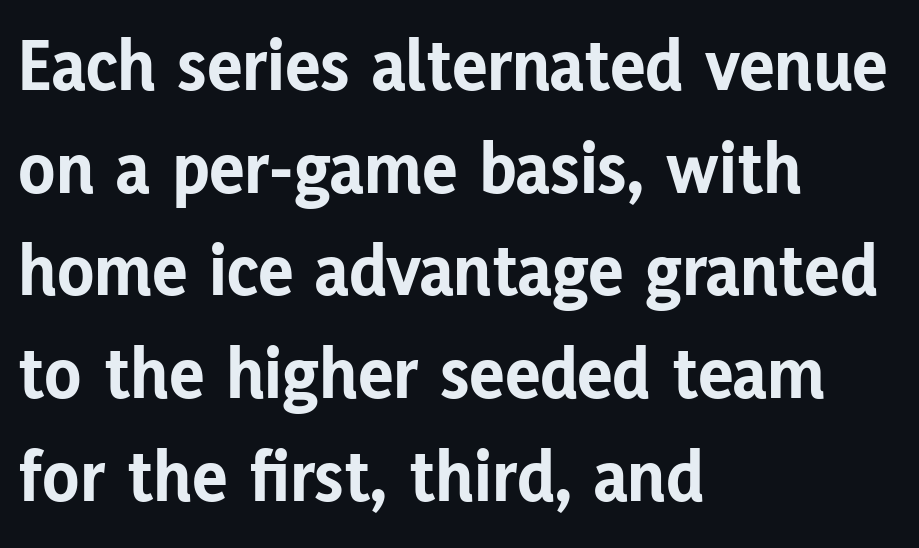
Q: Is the text bold? A: Yes.
Q: Is the text italic (slanted)? A: No, it is upright.
Q: Is the typeface a serif or a sans-serif typeface? A: Sans-serif.
Q: Is the text underlined? A: No.
Q: How is the paragraph aligned? A: Left-aligned.
Q: Is the spacing between letters normal or unusually wide? A: Normal.
Q: Is the spacing between lines tight, normal or loose? A: Normal.
Q: Width (condensed, normal, or wide)? A: Normal.
Q: Stroke contrast? A: Low.
Q: x-height? A: Medium.
Q: Monospaced? A: No.
